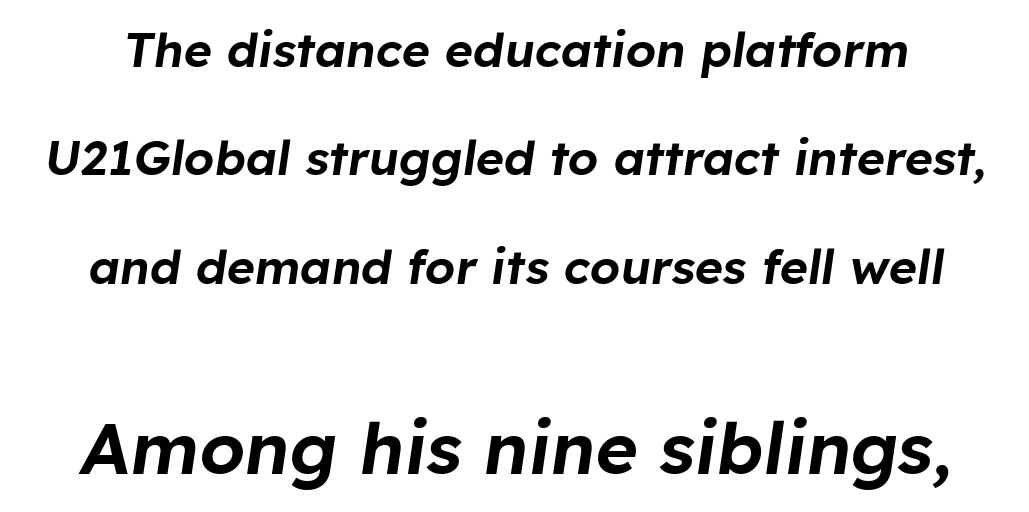
The gaps between neighbouring characters are ordinary and unremarkable. Would a proofreader flag this as italicized? Yes. What's the leading like? Stretched, with rows far apart. You could not count columns in this text — the font is proportionally spaced. The strip under each line holds only bare page.
